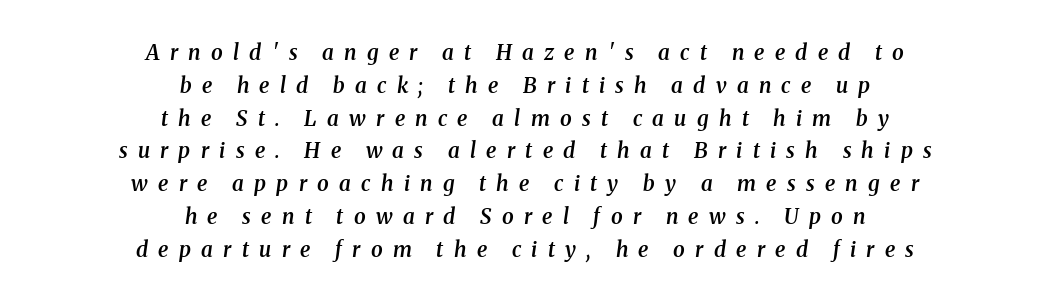
The image shows 21 px text type, italic (leaning right); set centered, normal line spacing (1.56x), unusually wide letter spacing (+0.49 em), not underlined.
